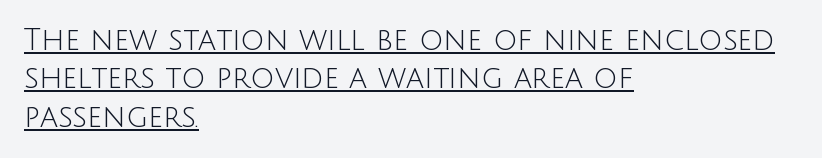
Short note: letters normally spaced. The characters are drawn with everyday or finer stroke widths. The lines sit at an ordinary, default distance from one another. Grotesque or geometric, the face here clearly has no serifs. The letters advance in unequal steps, a hallmark of proportional type.
